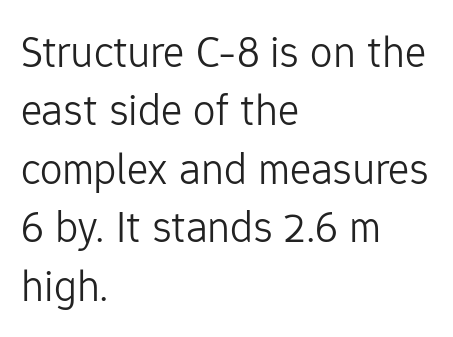
Q: Is the text bold? A: No.
Q: Is the text italic (slanted)? A: No, it is upright.
Q: Is the typeface a serif or a sans-serif typeface? A: Sans-serif.
Q: Is the text underlined? A: No.
Q: How is the paragraph aligned? A: Left-aligned.
Q: Is the spacing between letters normal or unusually wide? A: Normal.
Q: Is the spacing between lines tight, normal or loose? A: Normal.
Q: Width (condensed, normal, or wide)? A: Normal.
Q: Stroke contrast? A: Low.
Q: x-height? A: Medium.
Q: Monospaced? A: No.
